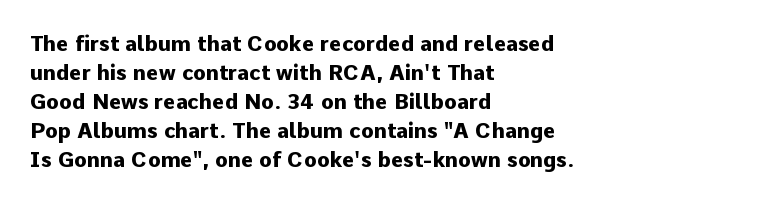
Q: Is the text bold? A: Yes.
Q: Is the text italic (slanted)? A: No, it is upright.
Q: Is the text underlined? A: No.
Q: How is the paragraph aligned? A: Left-aligned.
Q: Is the spacing between letters normal or unusually wide? A: Normal.
Q: Is the spacing between lines tight, normal or loose? A: Normal.
